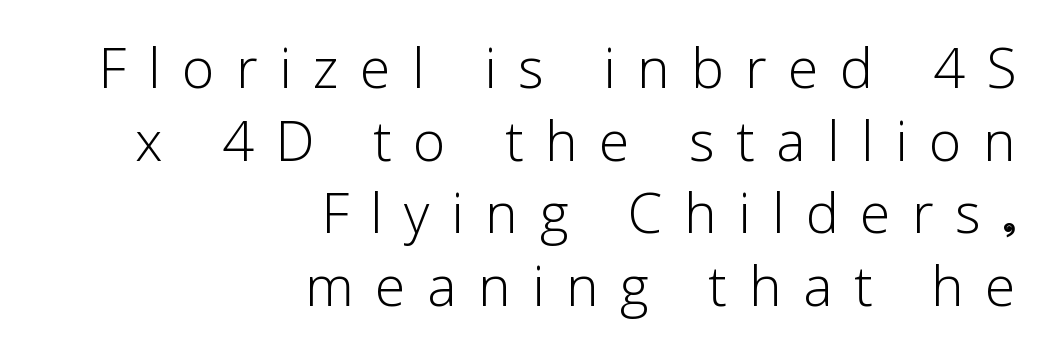
The image shows 74 px light sans-serif type, upright; set right-aligned, tight line spacing (0.98x), unusually wide letter spacing (+0.29 em), not underlined; low stroke contrast and a medium x-height.
